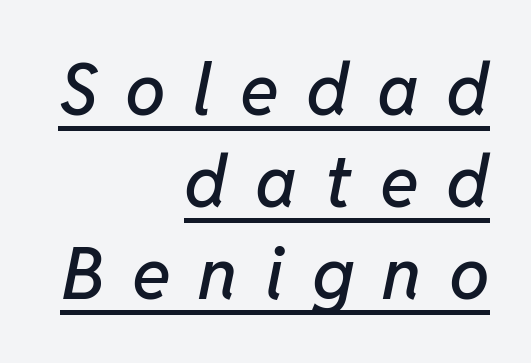
{"italic": "yes", "lean": "right", "slant_degrees": 11, "width": "normal", "stroke_contrast": "low", "x_height": "medium", "monospaced": "no", "underline": "yes", "align": "right", "line_spacing": "normal", "line_spacing_ratio": 1.28, "letter_spacing": "wide", "letter_spacing_em": 0.38, "glyph_px": 72}
